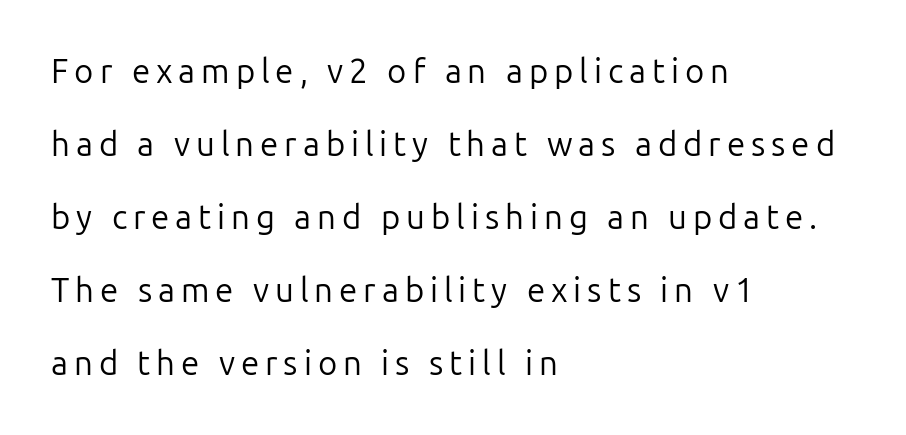
{"serif": "no", "italic": "no", "bold": "no", "weight": "regular", "width": "normal", "stroke_contrast": "low", "x_height": "medium", "monospaced": "no", "underline": "no", "align": "left", "line_spacing": "loose", "line_spacing_ratio": 2.21, "glyph_px": 33}
